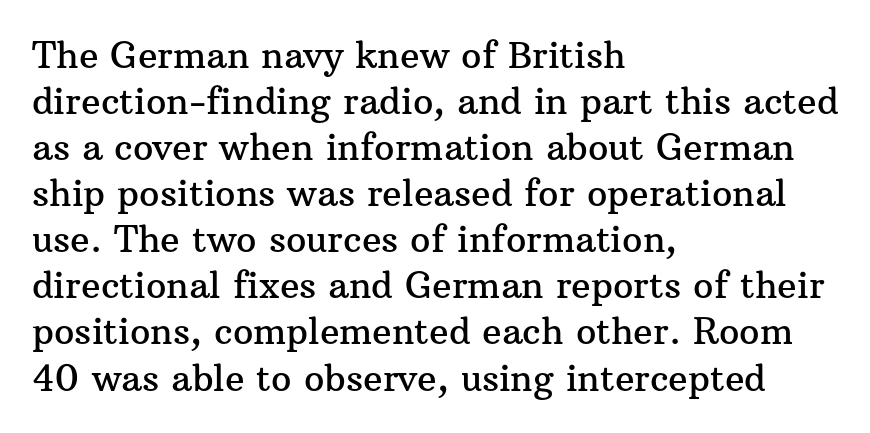
{"serif": "yes", "italic": "no", "width": "normal", "stroke_contrast": "medium", "x_height": "medium", "monospaced": "no", "underline": "no", "align": "left", "line_spacing": "normal", "line_spacing_ratio": 1.28, "letter_spacing": "normal", "letter_spacing_em": 0.0, "glyph_px": 36}
